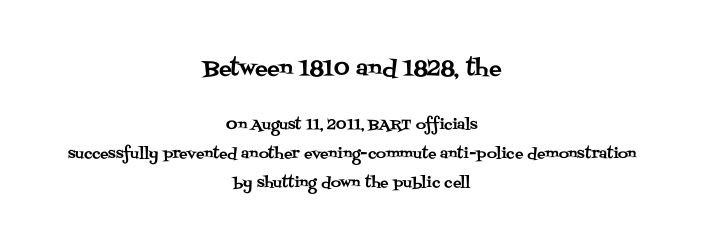
Descenders hang freely into open space. A student would call this center alignment; a typographer would say set centered. Here the glyphs are tracked normally, forming tight word shapes. Block one is the big one; block two sits smaller underneath. Does the leading feel generous? Absolutely, it's lavish. The typography opts for an upright posture over an oblique one.
